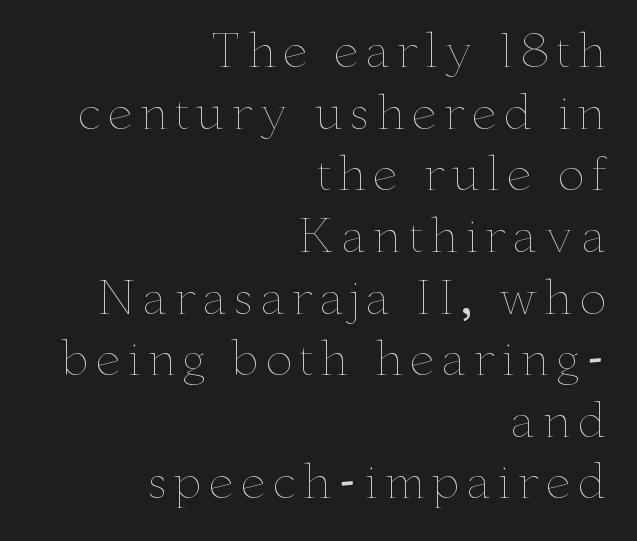
Q: Is the text bold? A: No.
Q: Is the text italic (slanted)? A: No, it is upright.
Q: Is the text underlined? A: No.
Q: How is the paragraph aligned? A: Right-aligned.
Q: Is the spacing between lines tight, normal or loose? A: Normal.
Q: Width (condensed, normal, or wide)? A: Wide.
Q: Stroke contrast? A: Low.
Q: x-height? A: Small.
Q: Monospaced? A: No.
